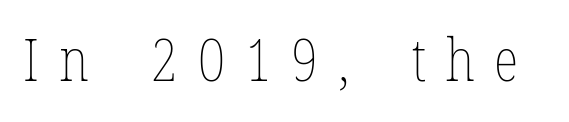
The image shows 58 px thin, condensed type, upright; set unusually wide letter spacing (+0.34 em), not underlined; low stroke contrast and a medium x-height.
